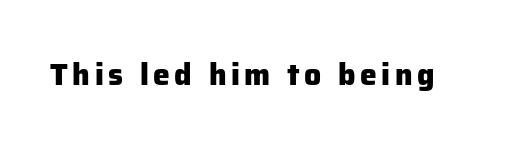
The glyphs in this specimen are sans serif. Anything drawn beneath the words? Only blank space. Posture: upright roman. Is this a fixed-width face? No — the glyphs have proportional, varying widths. A full-strength bold gives these letters their thick strokes.
